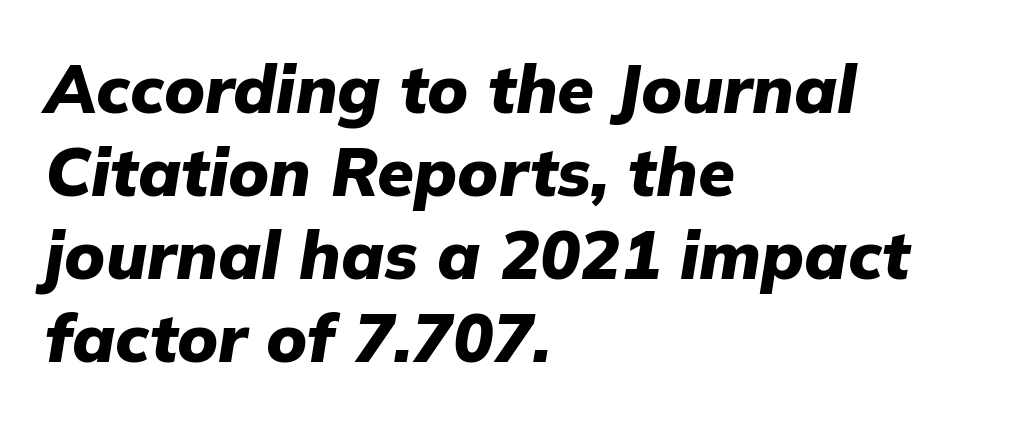
The gaps between neighbouring characters are ordinary and unremarkable. The lines in this sample share a left origin and differ only in where they stop. The words here are not underlined. These lines were composed using italics. Note the varied advance widths — an 'i' is clearly narrower than an 'm'.
